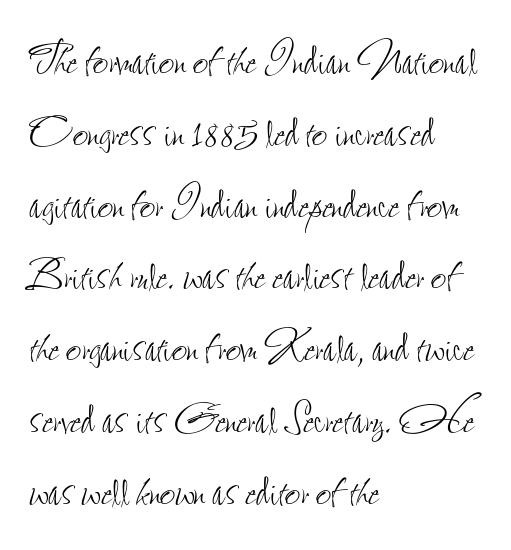
Proportional: the letters do not fall into vertical columns. No extra tracking has been applied to these lines. Visually the block forms a straight wall on the left and a jagged coastline on the right. Heft: none added — not bold. What's the leading like? Ordinary, nothing unusual. Only glyphs here, with clear space below each row.
